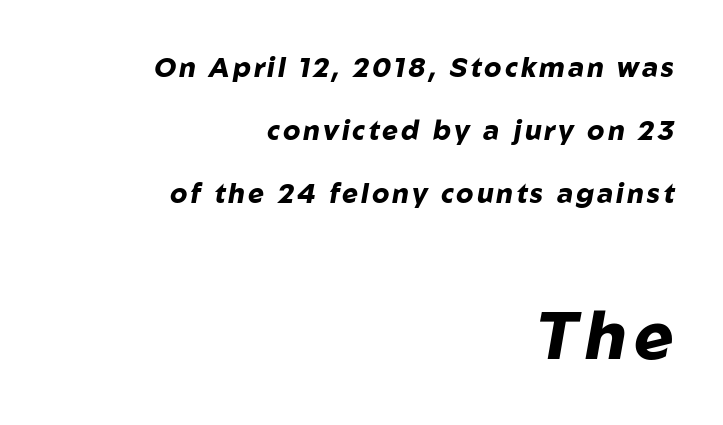
{"italic": "yes", "lean": "right", "slant_degrees": 10, "bold": "yes", "weight": "heavy", "width": "normal", "stroke_contrast": "low", "x_height": "medium", "monospaced": "no", "underline": "no", "align": "right", "line_spacing": "loose", "line_spacing_ratio": 2.33, "larger_block": "second", "size_ratio": 2.48, "glyph_px": 67}
